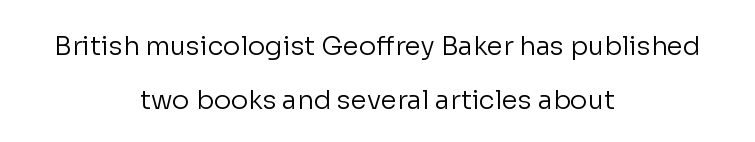
The image shows 26 px text type, upright; set centered, loose line spacing (2.09x), normal letter spacing, not underlined.
